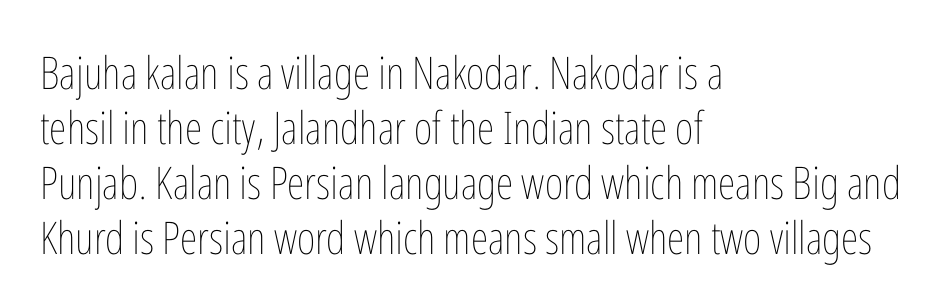
Typeset ragged right — the left edge is the straight one. Tracking here is standard; glyphs follow each other at the usual distance. On a weight scale, this lands at 450 or below. The words here are not underlined. Each letter keeps its own natural width here, so spacing adapts to shape.
